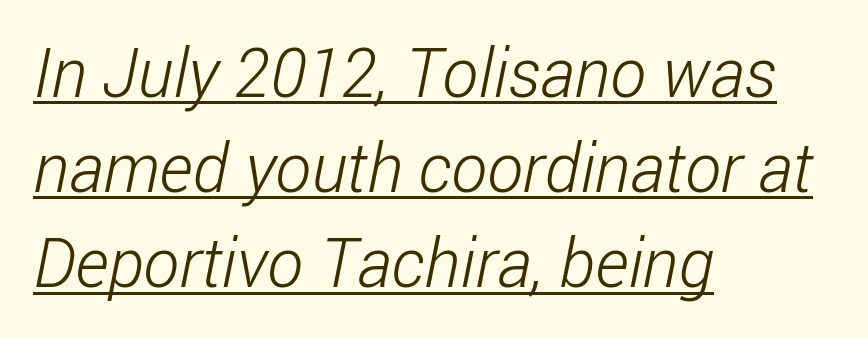
{"serif": "no", "bold": "no", "weight": "light", "width": "condensed", "stroke_contrast": "low", "x_height": "medium", "monospaced": "no", "underline": "yes", "align": "left", "line_spacing": "normal", "line_spacing_ratio": 1.4, "letter_spacing": "normal", "letter_spacing_em": 0.0, "glyph_px": 68}
